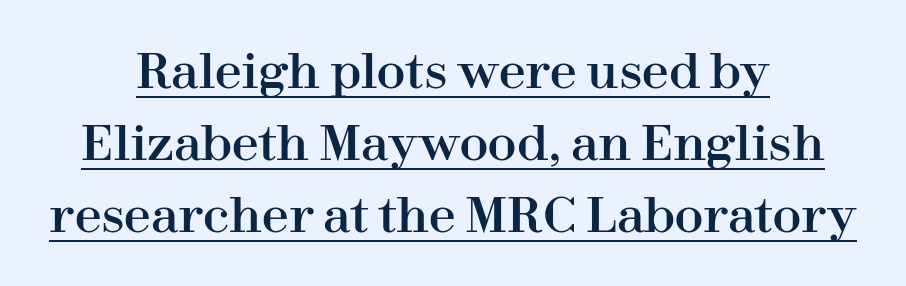
The image shows 48 px serif type, upright; set centered, normal line spacing (1.5x), normal letter spacing, underlined; high stroke contrast and a medium x-height.
